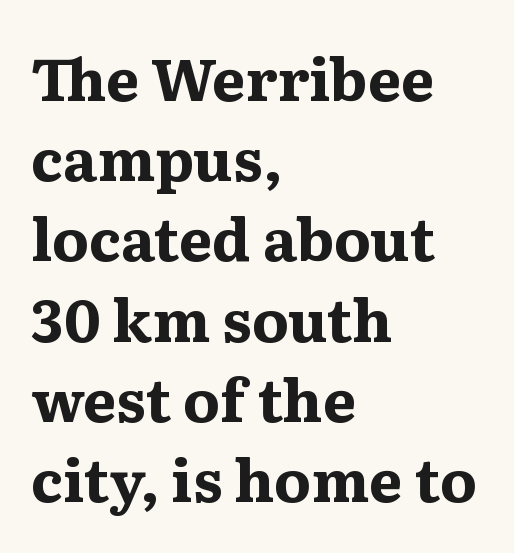
{"serif": "yes", "italic": "no", "bold": "yes", "weight": "bold", "width": "wide", "stroke_contrast": "medium", "x_height": "medium", "monospaced": "no", "underline": "no", "align": "left", "line_spacing": "normal", "line_spacing_ratio": 1.36, "letter_spacing": "normal", "letter_spacing_em": 0.0, "glyph_px": 59}
